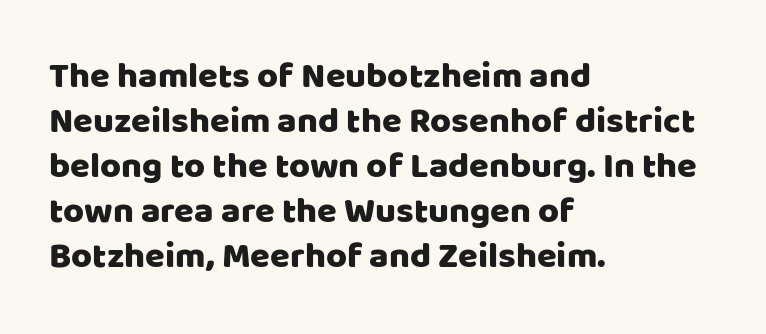
The type family on display is of the sans-serif kind. The passage shown is not underscored anywhere. The axis of the letterforms is exactly vertical. The face used here is proportionally spaced, like ordinary book or web type.
